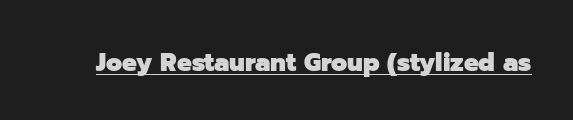
Q: Is the text bold? A: Yes.
Q: Is the text italic (slanted)? A: No, it is upright.
Q: Is the text underlined? A: Yes.
Q: Is the spacing between letters normal or unusually wide? A: Normal.
